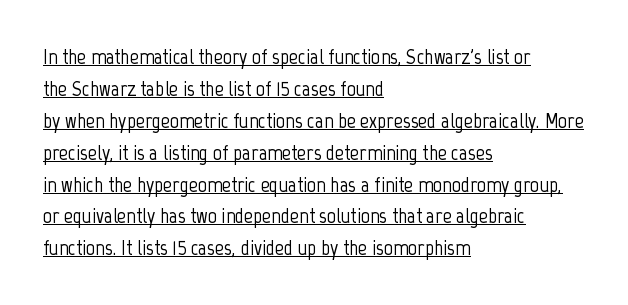
Q: Is the text italic (slanted)? A: No, it is upright.
Q: Is the text underlined? A: Yes.
Q: How is the paragraph aligned? A: Left-aligned.
Q: Is the spacing between letters normal or unusually wide? A: Normal.
Q: Is the spacing between lines tight, normal or loose? A: Normal.
